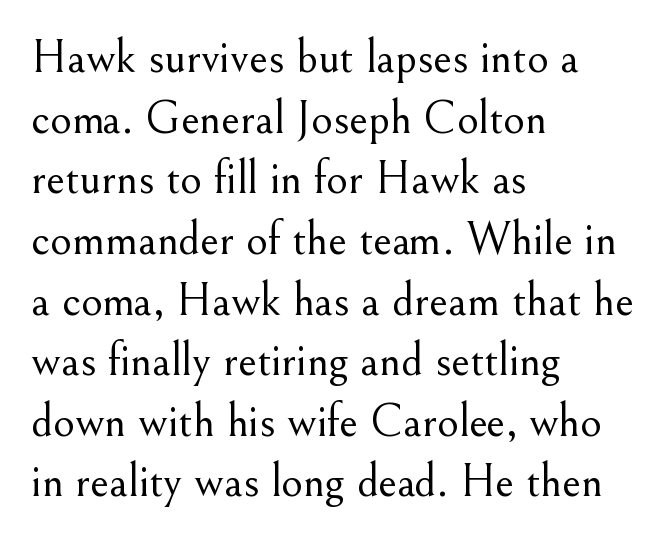
Q: Is the text bold? A: No.
Q: Is the text italic (slanted)? A: No, it is upright.
Q: Is the typeface a serif or a sans-serif typeface? A: Serif.
Q: Is the text underlined? A: No.
Q: How is the paragraph aligned? A: Left-aligned.
Q: Is the spacing between letters normal or unusually wide? A: Normal.
Q: Is the spacing between lines tight, normal or loose? A: Normal.
Q: Width (condensed, normal, or wide)? A: Normal.
Q: Stroke contrast? A: Medium.
Q: x-height? A: Small.
Q: Monospaced? A: No.
